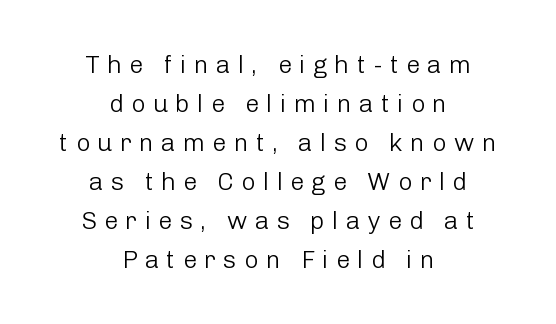
{"italic": "no", "bold": "no", "underline": "no", "align": "center", "line_spacing": "normal", "line_spacing_ratio": 1.56, "letter_spacing": "wide", "letter_spacing_em": 0.29, "glyph_px": 25}
